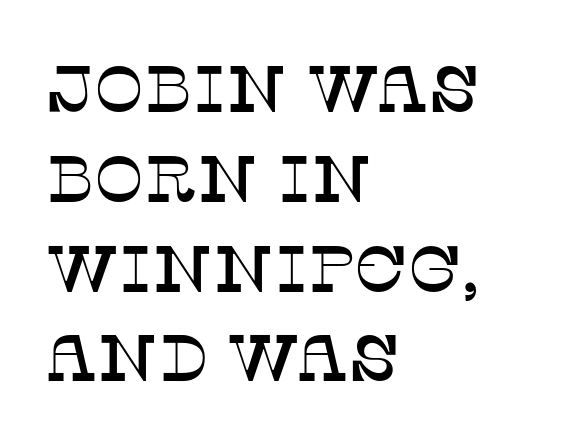
{"serif": "yes", "italic": "no", "width": "normal", "stroke_contrast": "low", "x_height": "large", "monospaced": "no", "underline": "no", "align": "left", "line_spacing": "normal", "line_spacing_ratio": 1.36, "letter_spacing": "normal", "letter_spacing_em": 0.0, "glyph_px": 66}
